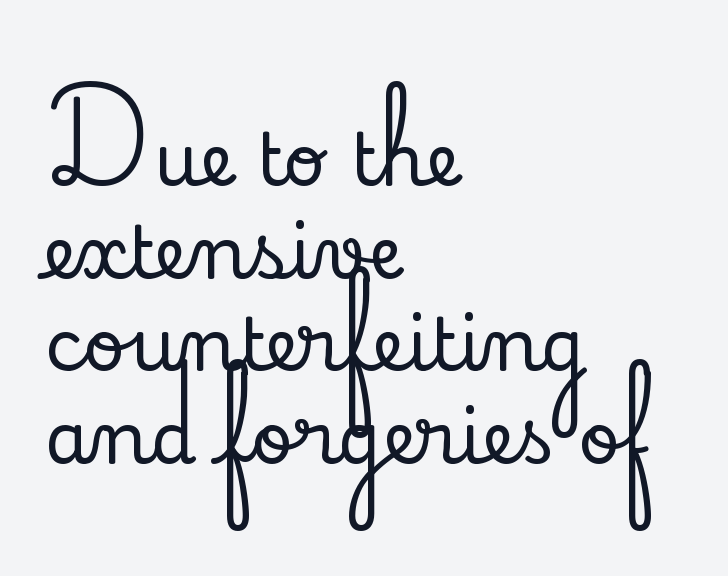
Q: Is the text italic (slanted)? A: No, it is upright.
Q: Is the typeface a serif or a sans-serif typeface? A: Serif.
Q: Is the text underlined? A: No.
Q: How is the paragraph aligned? A: Left-aligned.
Q: Is the spacing between letters normal or unusually wide? A: Normal.
Q: Is the spacing between lines tight, normal or loose? A: Normal.
Q: Width (condensed, normal, or wide)? A: Normal.
Q: Stroke contrast? A: Low.
Q: x-height? A: Small.
Q: Monospaced? A: No.
